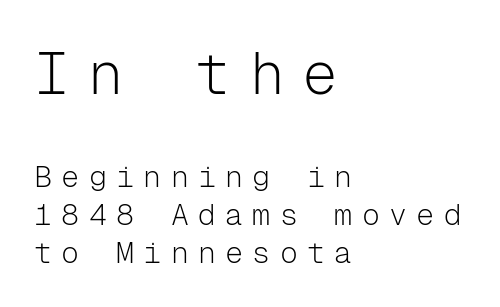
Larger block? The one above; the one below is distinctly smaller. Students, note that the glyphs here are deliberately spaced far apart. This is not heavy type; no bold has been used. How would I describe the line gaps? Plain and ordinary. All the whitespace from short lines collects on the right. No italicization has been applied; the sample stays upright.
